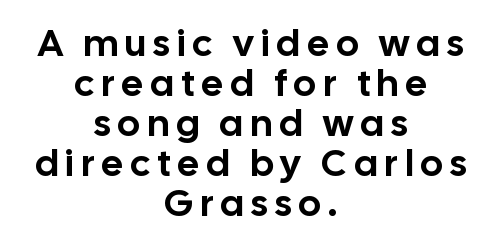
{"serif": "no", "italic": "no", "width": "normal", "stroke_contrast": "low", "x_height": "medium", "monospaced": "no", "underline": "no", "align": "center", "line_spacing": "tight", "line_spacing_ratio": 1.05, "glyph_px": 38}
